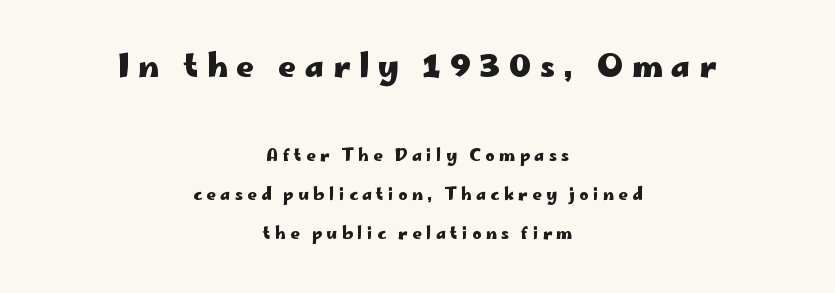
{"serif": "no", "italic": "no", "bold": "yes", "weight": "heavy", "width": "wide", "stroke_contrast": "low", "x_height": "small", "monospaced": "no", "underline": "no", "align": "center", "line_spacing": "loose", "line_spacing_ratio": 2.45, "letter_spacing": "wide", "letter_spacing_em": 0.28, "larger_block": "first", "size_ratio": 1.94, "glyph_px": 31}
